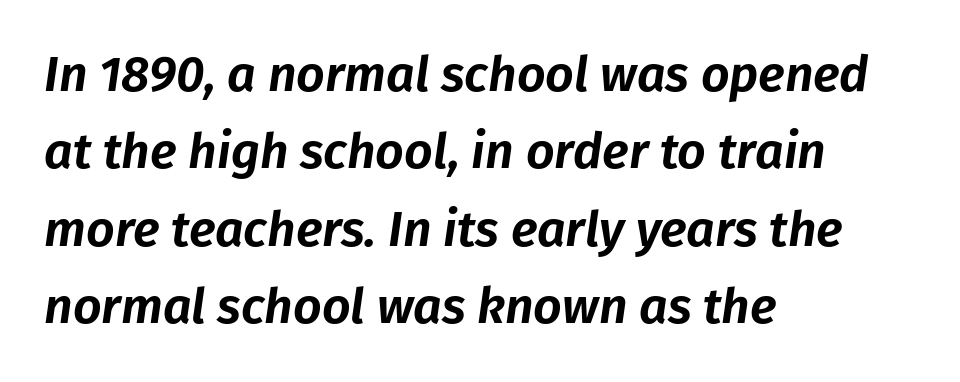
{"italic": "yes", "lean": "right", "slant_degrees": 8, "width": "normal", "stroke_contrast": "low", "x_height": "medium", "monospaced": "no", "underline": "no", "align": "left", "line_spacing": "normal", "line_spacing_ratio": 1.55, "letter_spacing": "normal", "letter_spacing_em": 0.0, "glyph_px": 50}
